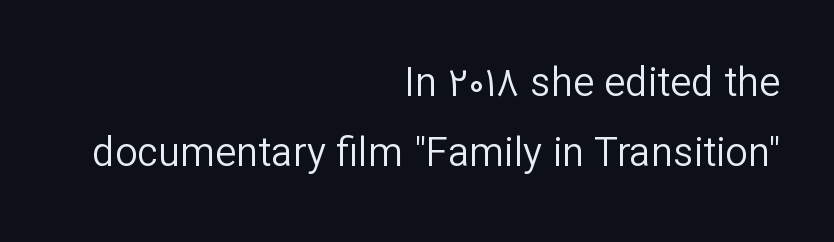
{"serif": "no", "italic": "no", "bold": "no", "weight": "regular", "width": "normal", "stroke_contrast": "low", "x_height": "medium", "monospaced": "no", "underline": "no", "align": "right", "line_spacing_ratio": 1.74, "letter_spacing": "normal", "letter_spacing_em": 0.0, "glyph_px": 40}
